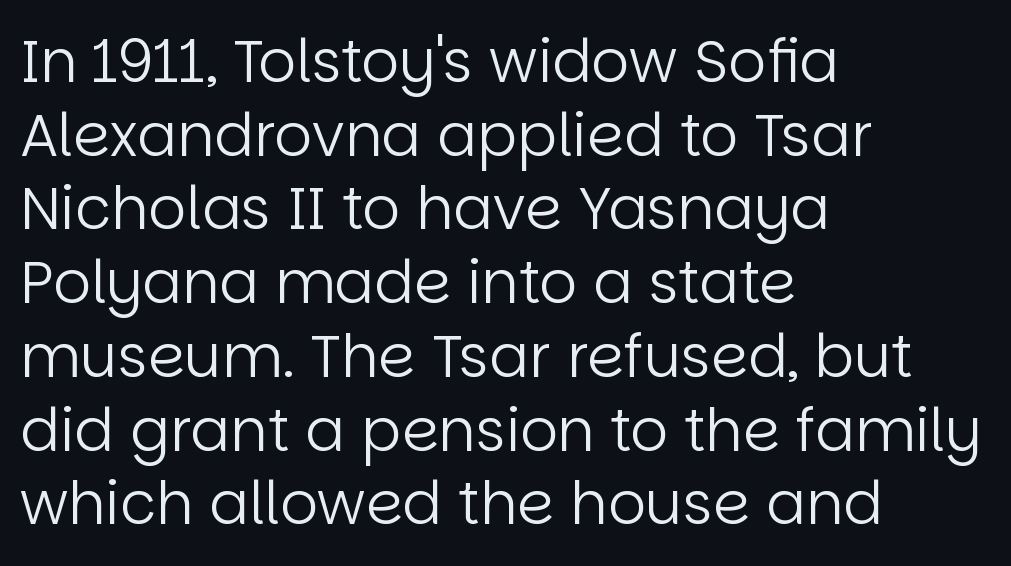
The text block is weighted toward the left margin, trailing off unevenly rightward. The glyphs are unaccompanied by any horizontal stroke below them. The vertical gap from one line to the next is medium. The gaps between neighbouring characters are ordinary and unremarkable.
